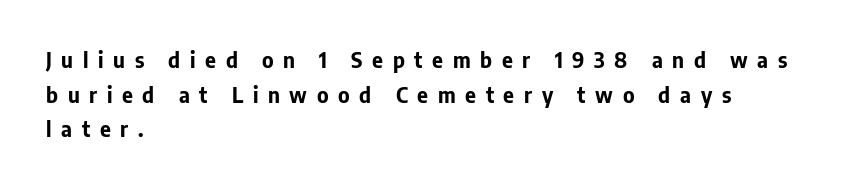
The rendering uses a moderate line-height, typical for paragraphs. Strokes here are thick enough to call this a true bold. The lettering holds an erect, upright posture throughout. Here the glyphs are tracked loosely, breaking word shapes into spaced letters.
